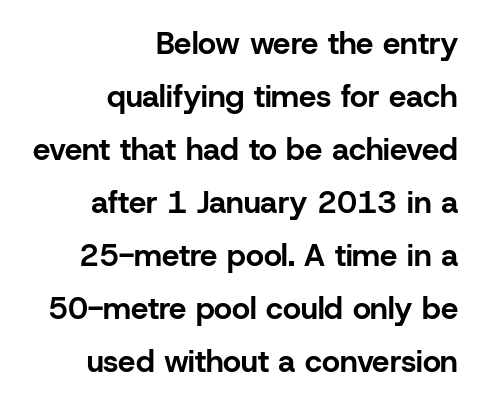
{"serif": "no", "italic": "no", "bold": "yes", "weight": "bold", "width": "normal", "stroke_contrast": "low", "x_height": "medium", "monospaced": "no", "underline": "no", "align": "right", "line_spacing_ratio": 1.71, "letter_spacing": "normal", "letter_spacing_em": 0.0, "glyph_px": 31}
